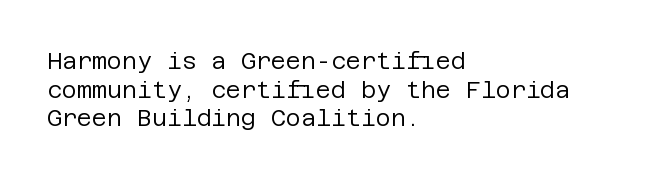
The image shows 23 px text type, upright; set left-aligned, line spacing 1.24x, normal letter spacing, not underlined.
